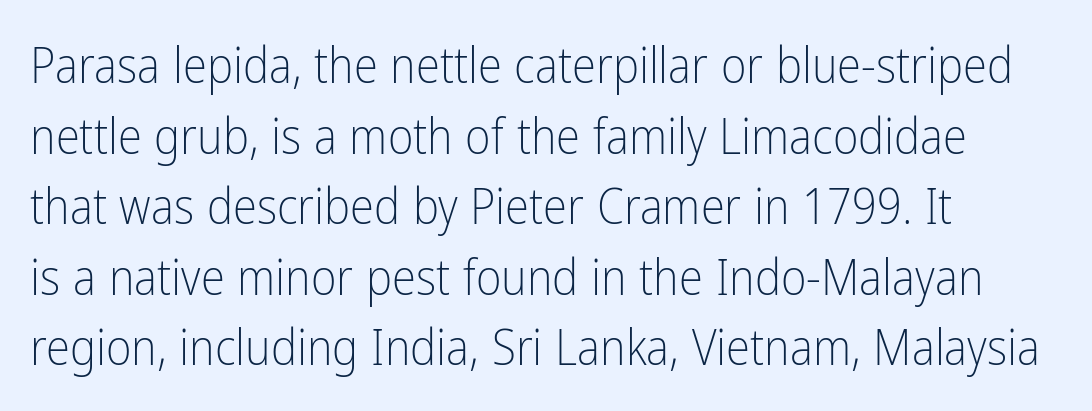
{"serif": "no", "italic": "no", "bold": "no", "weight": "light", "width": "condensed", "stroke_contrast": "low", "x_height": "medium", "monospaced": "no", "underline": "no", "align": "left", "line_spacing": "normal", "line_spacing_ratio": 1.44, "letter_spacing": "normal", "letter_spacing_em": 0.0, "glyph_px": 49}
